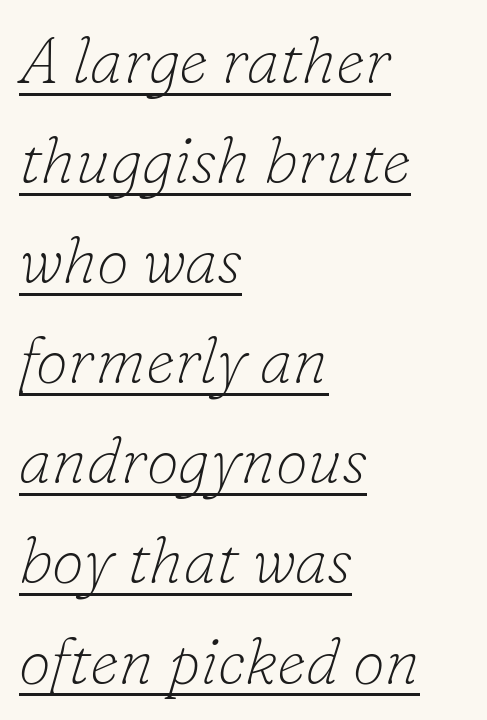
Q: Is the text bold? A: No.
Q: Is the text italic (slanted)? A: Yes, it leans right by about 16 degrees.
Q: Is the typeface a serif or a sans-serif typeface? A: Serif.
Q: Is the text underlined? A: Yes.
Q: How is the paragraph aligned? A: Left-aligned.
Q: Is the spacing between letters normal or unusually wide? A: Normal.
Q: Is the spacing between lines tight, normal or loose? A: Normal.
Q: Width (condensed, normal, or wide)? A: Normal.
Q: Stroke contrast? A: Low.
Q: x-height? A: Small.
Q: Monospaced? A: No.
